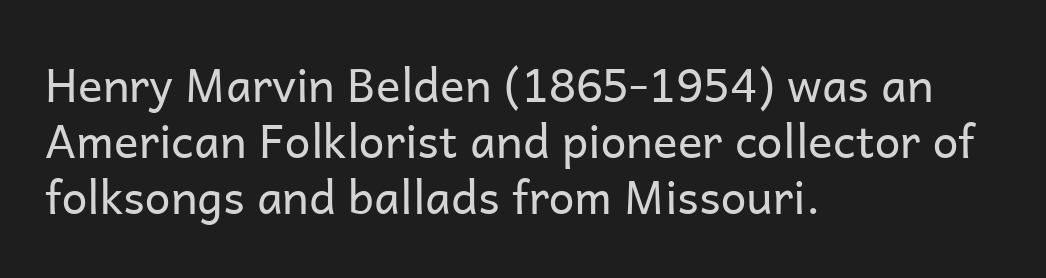
Q: Is the text bold? A: No.
Q: Is the text italic (slanted)? A: No, it is upright.
Q: Is the typeface a serif or a sans-serif typeface? A: Sans-serif.
Q: Is the text underlined? A: No.
Q: How is the paragraph aligned? A: Left-aligned.
Q: Is the spacing between letters normal or unusually wide? A: Normal.
Q: Width (condensed, normal, or wide)? A: Normal.
Q: Stroke contrast? A: Low.
Q: x-height? A: Medium.
Q: Monospaced? A: No.
